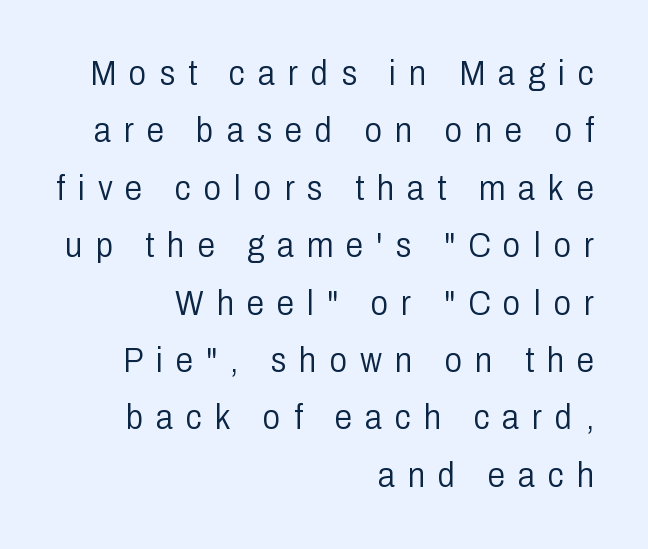
In CSS terms this would be text-align: right. These lines have a slow, spaced-out rhythm from letter to letter. When letters stand straight like this, we call the style roman or upright. This is sans-serif lettering, the kind often seen on screens and signage. Varying glyph widths throughout — classic text-font behaviour.
